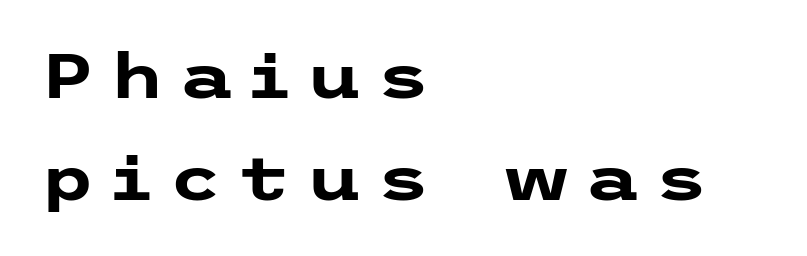
The vertical gap from one line to the next is medium. No word sits above an underline. Strokes here are thick enough to call this a true bold. Every character sits straight up, as roman type does.
